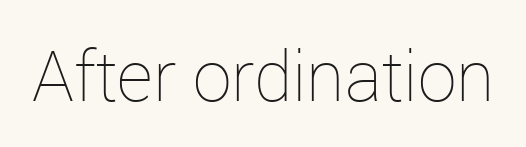
The image shows 70 px thin type, upright; set normal letter spacing, not underlined; low stroke contrast and a medium x-height.
